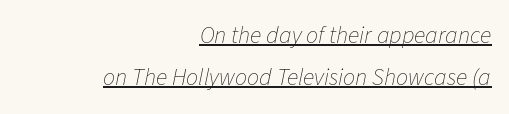
Q: Is the text bold? A: No.
Q: Is the text italic (slanted)? A: Yes, it leans right by about 11 degrees.
Q: Is the text underlined? A: Yes.
Q: How is the paragraph aligned? A: Right-aligned.
Q: Is the spacing between letters normal or unusually wide? A: Normal.
